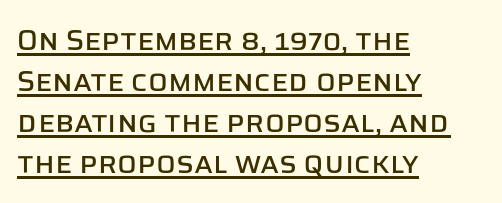
The image shows 29 px sans-serif type, upright; set left-aligned, normal line spacing (1.41x), normal letter spacing, underlined; low stroke contrast and a large x-height.
